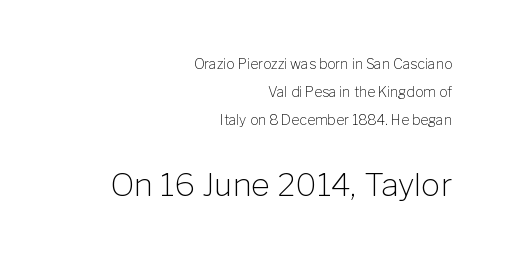
{"serif": "no", "italic": "no", "bold": "no", "weight": "light", "width": "normal", "stroke_contrast": "low", "x_height": "medium", "monospaced": "no", "underline": "no", "align": "right", "line_spacing": "loose", "line_spacing_ratio": 2.01, "letter_spacing": "normal", "letter_spacing_em": 0.0, "larger_block": "second", "size_ratio": 2.29, "glyph_px": 32}
